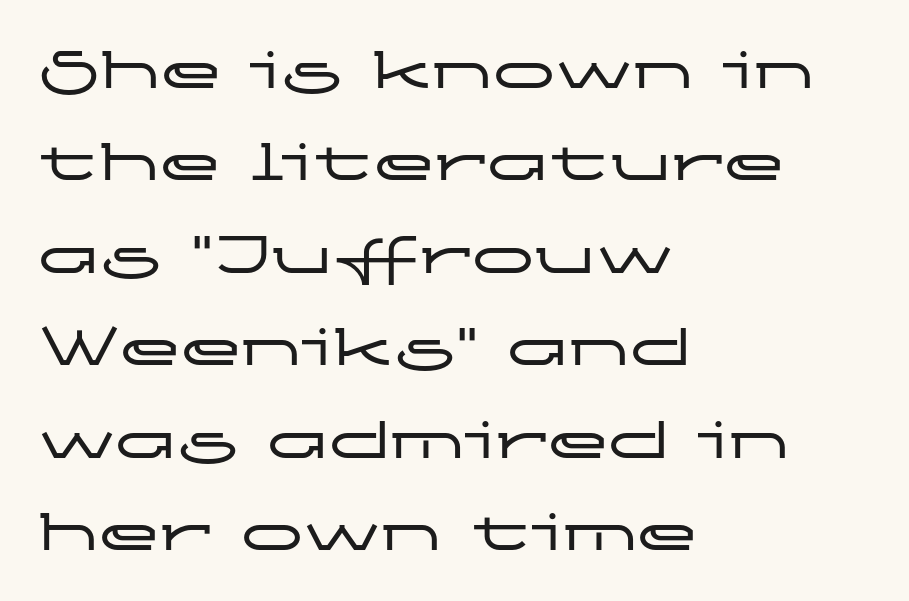
{"serif": "no", "italic": "no", "width": "wide", "stroke_contrast": "low", "x_height": "medium", "monospaced": "no", "underline": "no", "align": "left", "line_spacing": "normal", "line_spacing_ratio": 1.49, "letter_spacing": "normal", "letter_spacing_em": 0.0, "glyph_px": 62}
